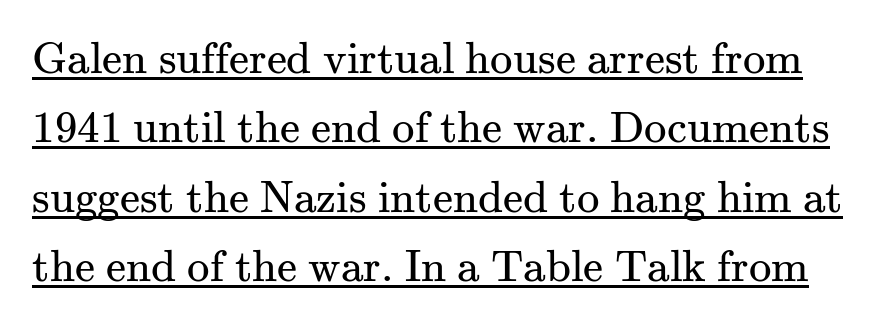
{"serif": "yes", "italic": "no", "bold": "no", "weight": "regular", "width": "normal", "stroke_contrast": "medium", "x_height": "small", "monospaced": "no", "underline": "yes", "line_spacing": "normal", "line_spacing_ratio": 1.54, "letter_spacing": "normal", "letter_spacing_em": 0.0, "glyph_px": 45}
